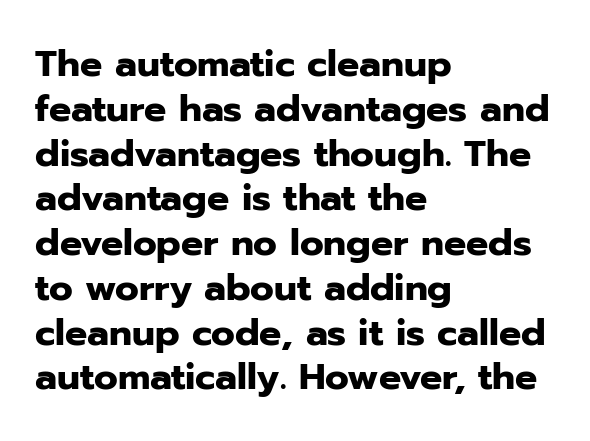
{"serif": "no", "italic": "no", "bold": "yes", "weight": "heavy", "width": "normal", "stroke_contrast": "low", "x_height": "medium", "monospaced": "no", "underline": "no", "align": "left", "line_spacing_ratio": 1.21, "letter_spacing": "normal", "letter_spacing_em": 0.0, "glyph_px": 37}
